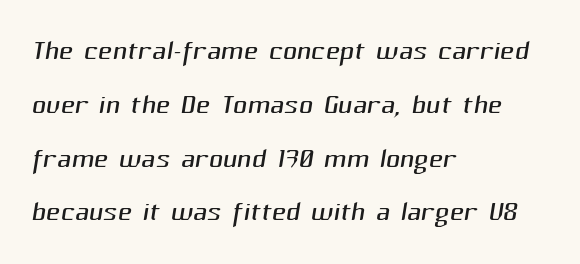
Q: Is the text bold? A: No.
Q: Is the typeface a serif or a sans-serif typeface? A: Sans-serif.
Q: Is the text underlined? A: No.
Q: How is the paragraph aligned? A: Left-aligned.
Q: Is the spacing between letters normal or unusually wide? A: Normal.
Q: Is the spacing between lines tight, normal or loose? A: Normal.
Q: Width (condensed, normal, or wide)? A: Normal.
Q: Stroke contrast? A: Medium.
Q: x-height? A: Medium.
Q: Monospaced? A: No.
